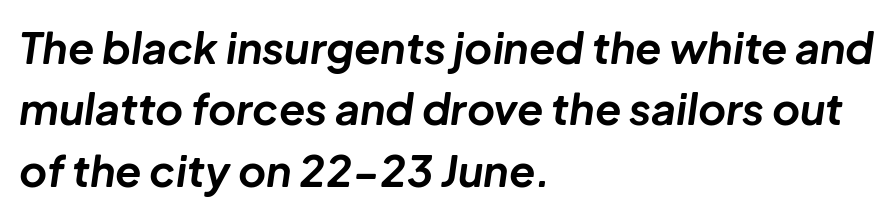
{"italic": "yes", "lean": "right", "slant_degrees": 8, "bold": "yes", "weight": "bold", "width": "normal", "stroke_contrast": "low", "x_height": "medium", "monospaced": "no", "underline": "no", "align": "left", "line_spacing": "normal", "line_spacing_ratio": 1.43, "letter_spacing": "normal", "letter_spacing_em": 0.0, "glyph_px": 43}
